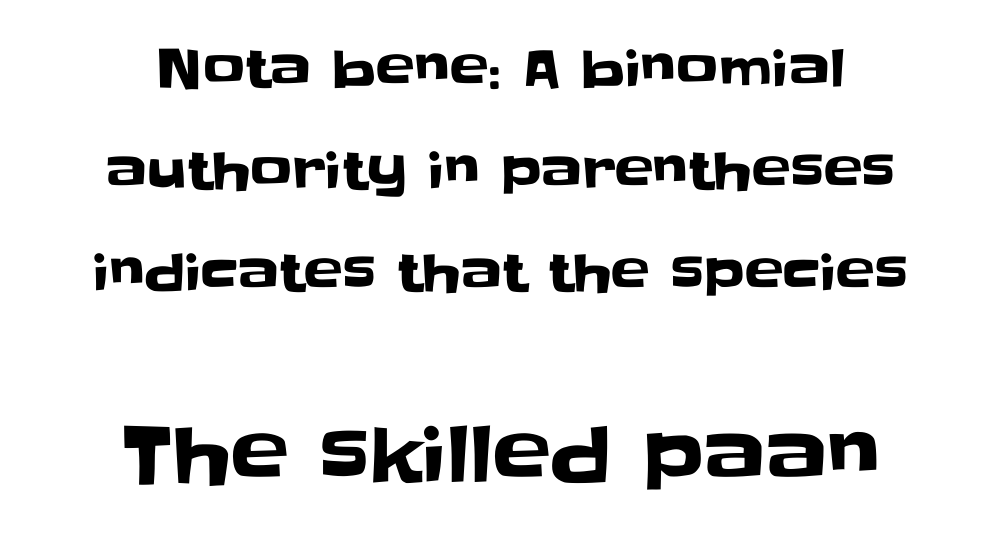
Q: Is the text italic (slanted)? A: No, it is upright.
Q: Is the typeface a serif or a sans-serif typeface? A: Sans-serif.
Q: Is the text underlined? A: No.
Q: How is the paragraph aligned? A: Centered.
Q: Is the spacing between letters normal or unusually wide? A: Normal.
Q: Is the spacing between lines tight, normal or loose? A: Loose.
Q: Which block of text is set in a larger size, the first (top) or the second (bottom)? A: The second (bottom) one.
Q: Width (condensed, normal, or wide)? A: Normal.
Q: Stroke contrast? A: Low.
Q: x-height? A: Large.
Q: Monospaced? A: No.
